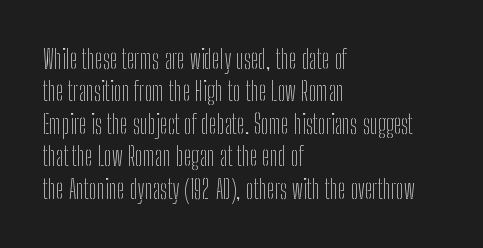
Line spacing here is normal. Nobody touched the tracking dial on this one. Quick note: underline off. Designer's note — italics off, roman on. The lines are quadded left.
